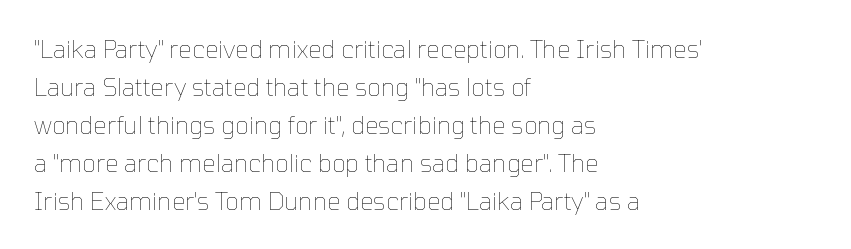
Caption: standard tracking, unaltered. How would I describe the line gaps? Plain and ordinary. Notice how the stems are strictly vertical — no italics here. The typeface has the unassuming heft of standard copy or less. The lines are quadded left.
